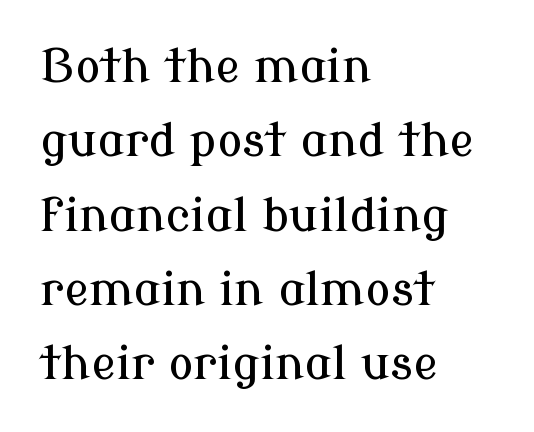
The image shows 47 px serif type, upright; set left-aligned, normal line spacing (1.58x), normal letter spacing, not underlined; low stroke contrast and a medium x-height.
